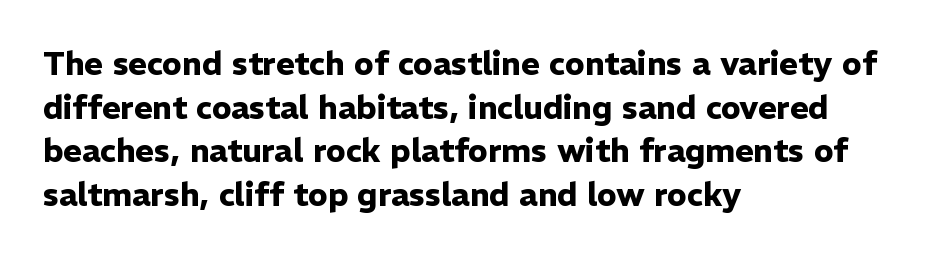
{"serif": "no", "italic": "no", "bold": "yes", "weight": "heavy", "width": "normal", "stroke_contrast": "low", "x_height": "medium", "monospaced": "no", "underline": "no", "align": "left", "line_spacing": "normal", "line_spacing_ratio": 1.36, "letter_spacing": "normal", "letter_spacing_em": 0.0, "glyph_px": 32}
